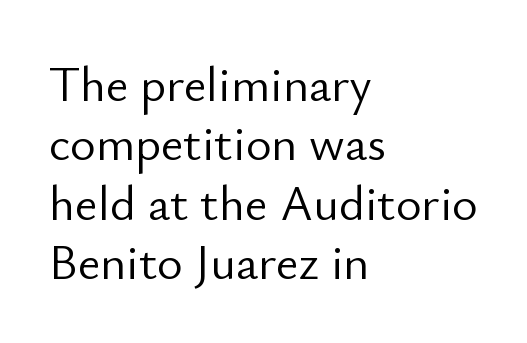
Upright lettering throughout. A typesetter would label this face a sans. Leftover space on each line is placed entirely after the last word. Honestly, the letter spacing is just normal — you wouldn't notice it. Each letter keeps its own natural width here, so spacing adapts to shape. Underlining? Definitely not there.
